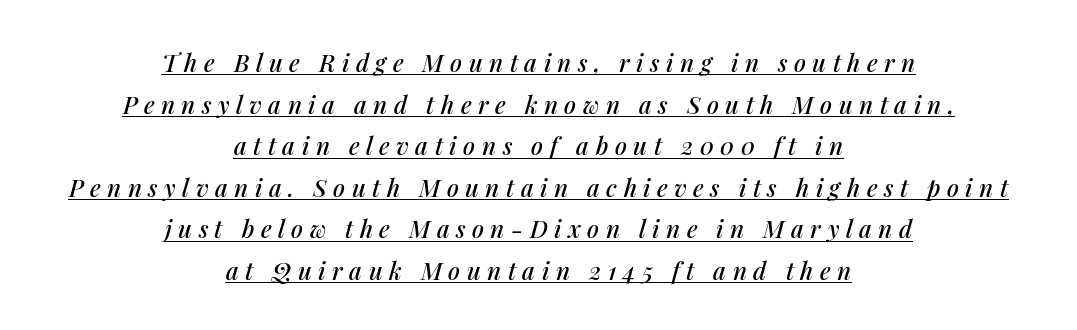
{"italic": "yes", "lean": "right", "slant_degrees": 14, "underline": "yes", "align": "center", "line_spacing_ratio": 1.73, "letter_spacing": "wide", "letter_spacing_em": 0.27, "glyph_px": 24}
